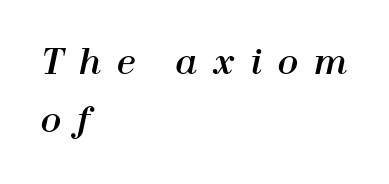
Notice how the stems are inclined rather than vertical — that's the hallmark of italics. The strip under each line holds only bare page. Each letter keeps its own natural width here, so spacing adapts to shape. Which margin do the lines hug? The left one — the right edge is uneven.
